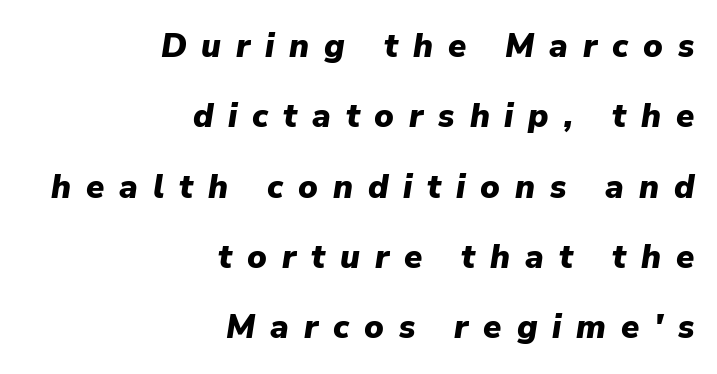
Emphasis-style slanted type is in use. Spacing verdict: proportional, widths tailored to each character. The specimen omits any rule beneath the text block's lines. Each glyph is drawn with heavy, bold strokes. The tracking jumps out immediately: characters are airy and widely separated. Horizontal alignment here is rightward, an uncommon choice for prose.
